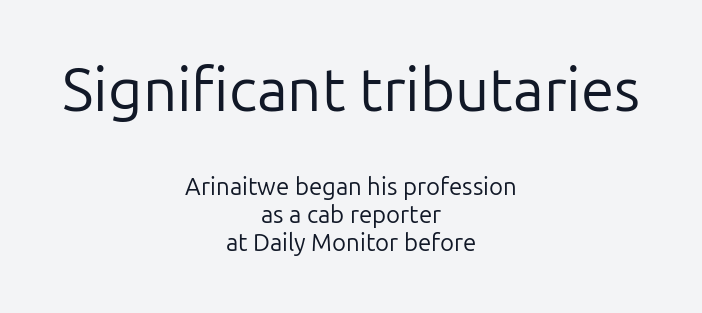
The image shows 60 px regular-weight sans-serif type, upright; set centered, line spacing 1.17x, normal letter spacing, not underlined; the first (top) block is 2.5x larger; low stroke contrast and a medium x-height.
